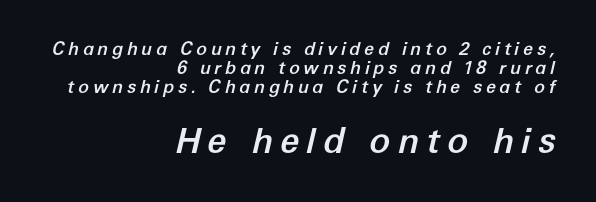
{"italic": "yes", "lean": "right", "slant_degrees": 12, "width": "normal", "stroke_contrast": "low", "x_height": "medium", "monospaced": "no", "underline": "no", "align": "right", "line_spacing": "tight", "line_spacing_ratio": 1.05, "letter_spacing": "wide", "letter_spacing_em": 0.2, "larger_block": "second", "size_ratio": 1.94, "glyph_px": 35}
